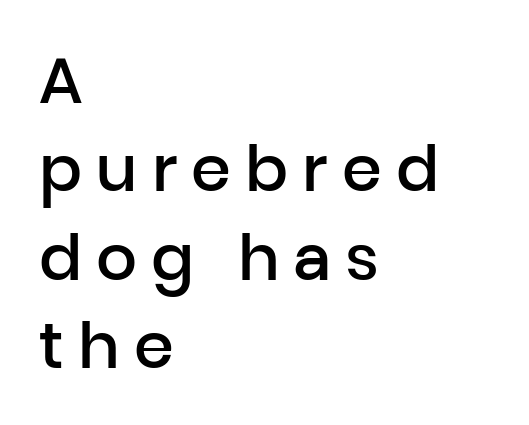
The image shows 64 px semibold sans-serif type, upright; set left-aligned, normal line spacing (1.38x), unusually wide letter spacing (+0.22 em), not underlined; low stroke contrast and a medium x-height.
